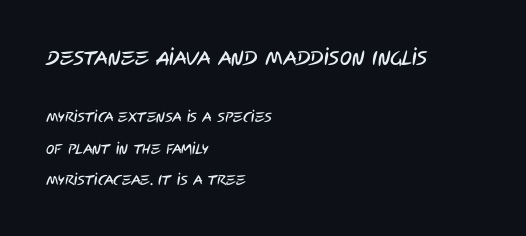
{"underline": "no", "align": "left", "line_spacing": "loose", "line_spacing_ratio": 2.28, "letter_spacing": "normal", "letter_spacing_em": 0.0, "larger_block": "first", "size_ratio": 1.43, "glyph_px": 20}
